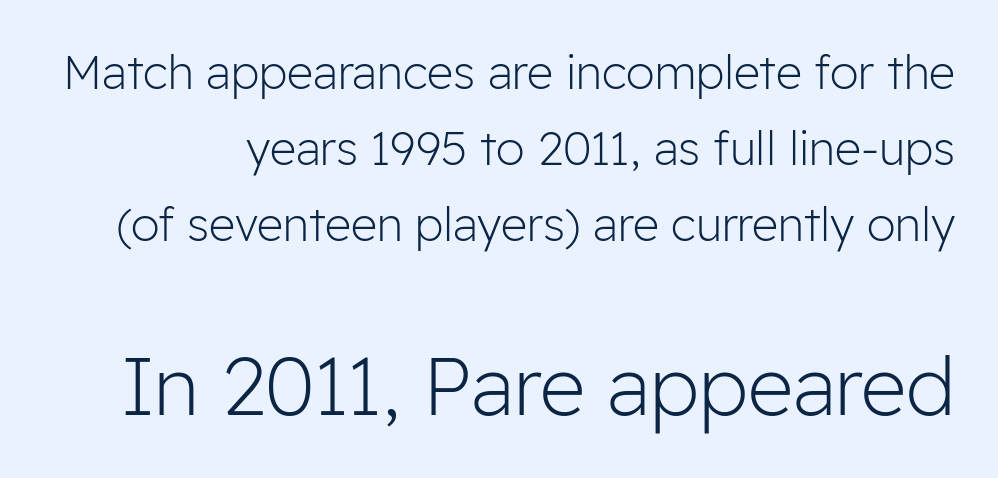
{"serif": "no", "italic": "no", "bold": "no", "weight": "light", "width": "normal", "stroke_contrast": "low", "x_height": "medium", "monospaced": "no", "underline": "no", "line_spacing": "normal", "line_spacing_ratio": 1.65, "letter_spacing": "normal", "letter_spacing_em": 0.0, "larger_block": "second", "size_ratio": 1.74, "glyph_px": 80}
